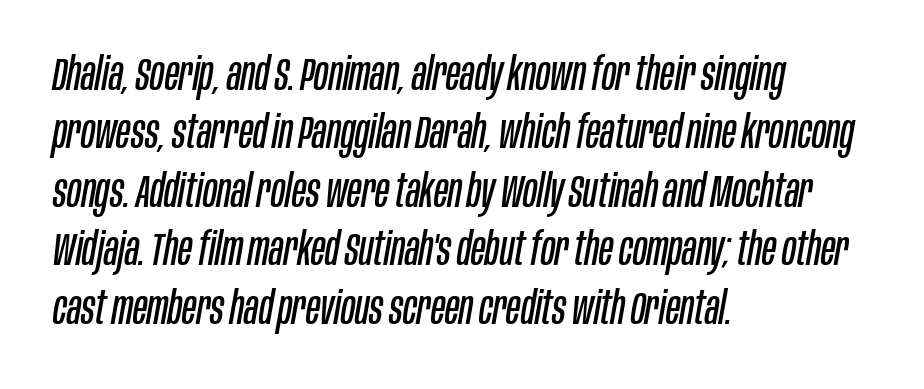
Q: Is the text bold? A: No.
Q: Is the text italic (slanted)? A: Yes, it leans right by about 10 degrees.
Q: Is the text underlined? A: No.
Q: How is the paragraph aligned? A: Left-aligned.
Q: Is the spacing between letters normal or unusually wide? A: Normal.
Q: Is the spacing between lines tight, normal or loose? A: Normal.
Q: Width (condensed, normal, or wide)? A: Condensed.
Q: Stroke contrast? A: Low.
Q: x-height? A: Large.
Q: Monospaced? A: No.
